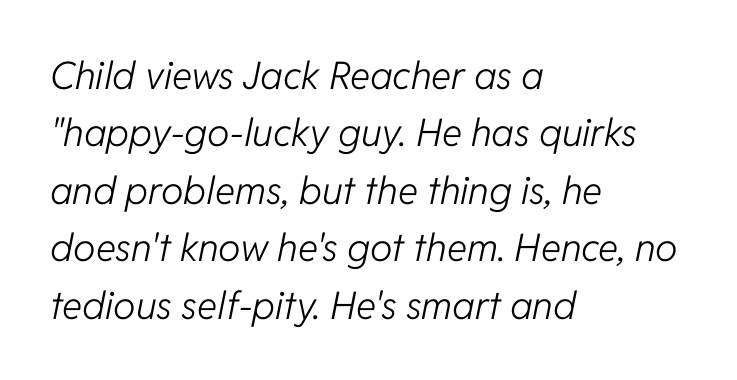
{"italic": "yes", "lean": "right", "slant_degrees": 11, "bold": "no", "weight": "light", "width": "normal", "stroke_contrast": "low", "x_height": "medium", "monospaced": "no", "underline": "no", "align": "left", "line_spacing": "normal", "line_spacing_ratio": 1.51, "letter_spacing": "normal", "letter_spacing_em": 0.0, "glyph_px": 38}
